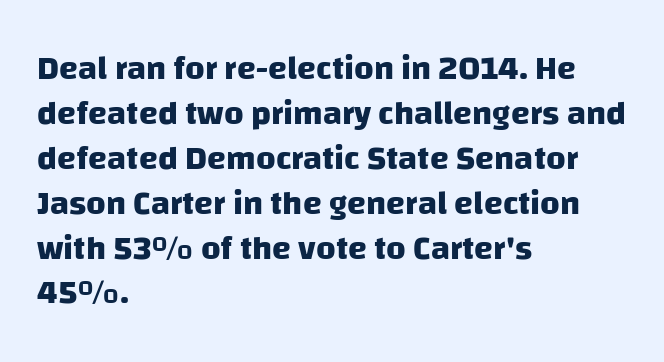
The image shows 34 px heavy sans-serif type; set left-aligned, normal line spacing (1.32x), normal letter spacing, not underlined; low stroke contrast and a large x-height.
